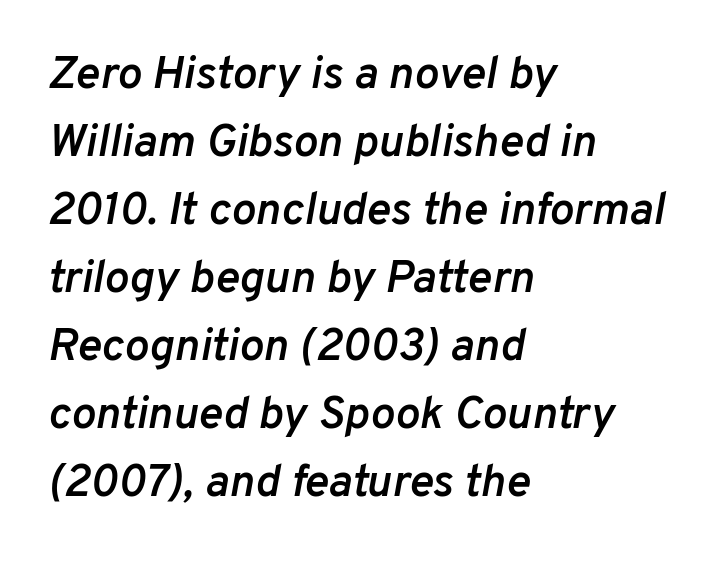
{"italic": "yes", "lean": "right", "slant_degrees": 10, "bold": "semi", "weight": "semibold", "width": "normal", "stroke_contrast": "low", "x_height": "medium", "monospaced": "no", "underline": "no", "align": "left", "line_spacing": "normal", "line_spacing_ratio": 1.48, "letter_spacing": "normal", "letter_spacing_em": 0.0, "glyph_px": 46}
